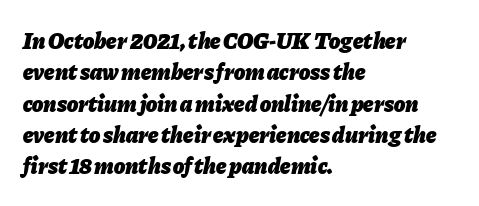
Q: Is the text bold? A: Yes.
Q: Is the text italic (slanted)? A: Yes, it leans right by about 11 degrees.
Q: Is the text underlined? A: No.
Q: How is the paragraph aligned? A: Left-aligned.
Q: Is the spacing between letters normal or unusually wide? A: Normal.
Q: Is the spacing between lines tight, normal or loose? A: Normal.
